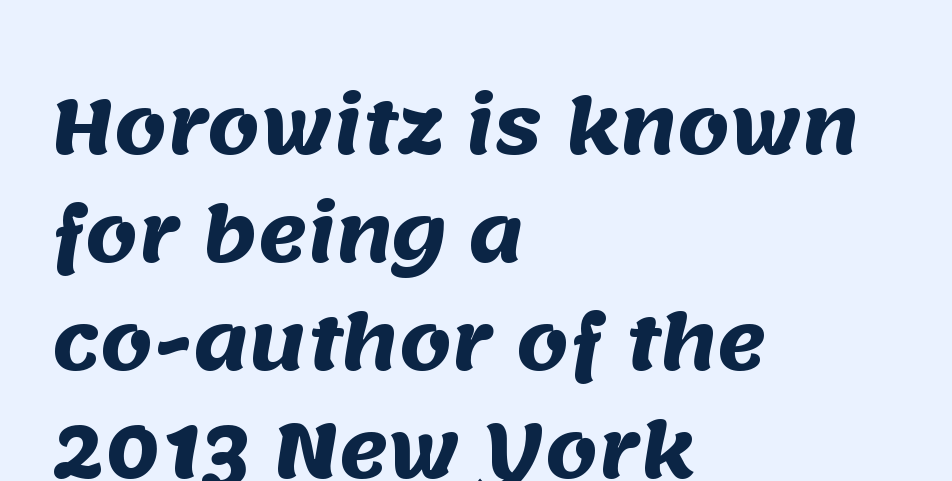
The image shows 75 px heavy sans-serif type; set left-aligned, normal line spacing (1.44x), normal letter spacing, not underlined; medium stroke contrast and a large x-height.
